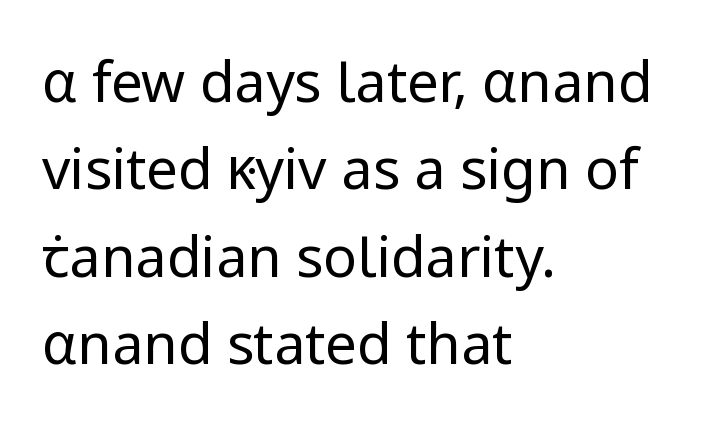
{"serif": "no", "italic": "no", "bold": "no", "weight": "regular", "width": "normal", "stroke_contrast": "low", "x_height": "medium", "monospaced": "no", "underline": "no", "align": "left", "line_spacing": "normal", "line_spacing_ratio": 1.56, "letter_spacing": "normal", "letter_spacing_em": 0.0, "glyph_px": 56}
